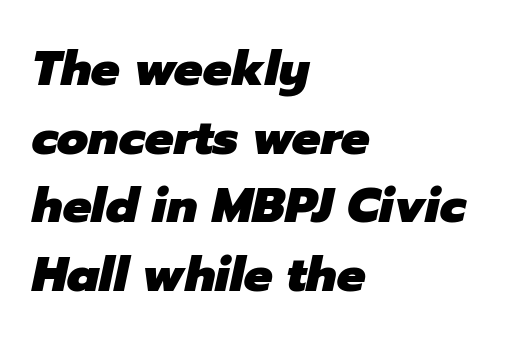
Q: Is the text bold? A: Yes.
Q: Is the text italic (slanted)? A: Yes, it leans right by about 12 degrees.
Q: Is the text underlined? A: No.
Q: How is the paragraph aligned? A: Left-aligned.
Q: Is the spacing between letters normal or unusually wide? A: Normal.
Q: Is the spacing between lines tight, normal or loose? A: Normal.
Q: Width (condensed, normal, or wide)? A: Normal.
Q: Stroke contrast? A: Low.
Q: x-height? A: Medium.
Q: Monospaced? A: No.
